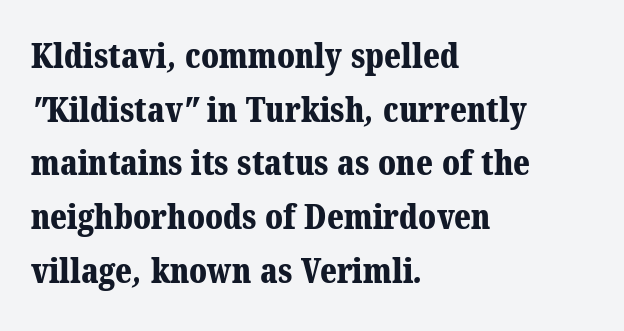
The image shows 34 px bold serif type; set left-aligned, normal line spacing (1.58x), normal letter spacing, not underlined; medium stroke contrast and a medium x-height.
